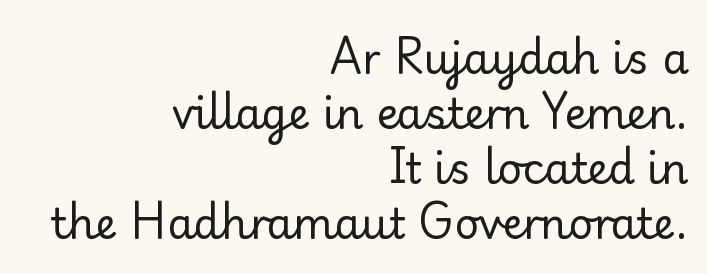
Q: Is the text bold? A: No.
Q: Is the text italic (slanted)? A: No, it is upright.
Q: Is the typeface a serif or a sans-serif typeface? A: Serif.
Q: Is the text underlined? A: No.
Q: How is the paragraph aligned? A: Right-aligned.
Q: Is the spacing between letters normal or unusually wide? A: Normal.
Q: Is the spacing between lines tight, normal or loose? A: Normal.
Q: Width (condensed, normal, or wide)? A: Normal.
Q: Stroke contrast? A: Low.
Q: x-height? A: Small.
Q: Monospaced? A: No.
